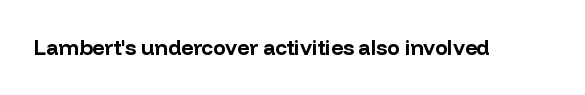
The image shows 21 px bold type, upright; set normal letter spacing, not underlined.
